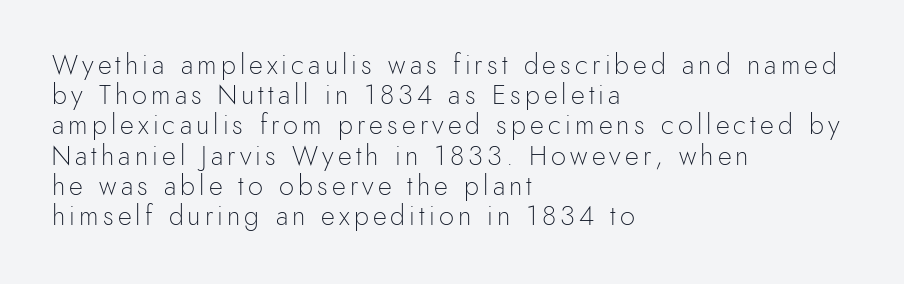
The image shows 27 px text type, upright; set left-aligned, tight line spacing (1.12x), not underlined.
